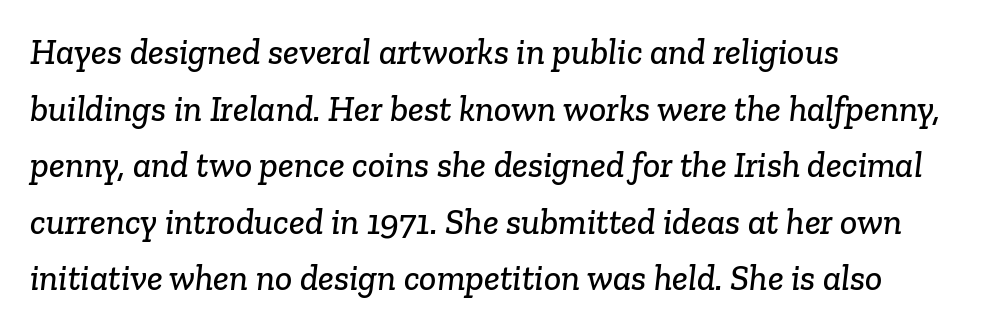
The glyphs are unaccompanied by any horizontal stroke below them. Each line starts at the same left margin while the right side varies. How are the letters spaced? Ordinarily, with no added tracking. Looks like regular typesetting: each glyph gets only the width it needs. A typesetter would call this leading conventional body-copy spacing. The font family rendered here belongs to the serif group.
